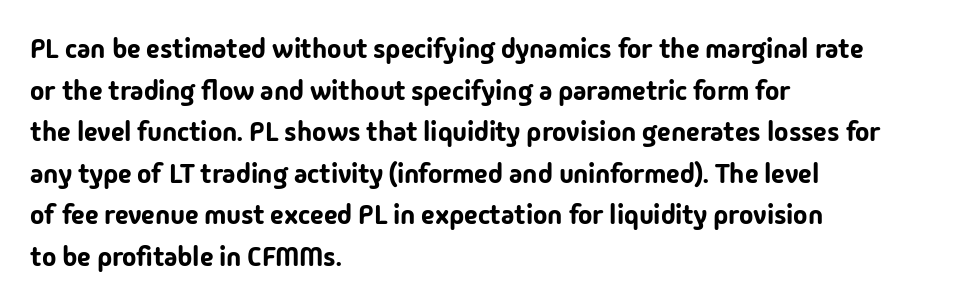
A typesetter would call this zero additional tracking. Line beginnings align vertically; line endings do not. The leading is moderate, giving the passage an even texture. No italicization has been applied; the sample stays upright. This rendering features lettering with no underline.
